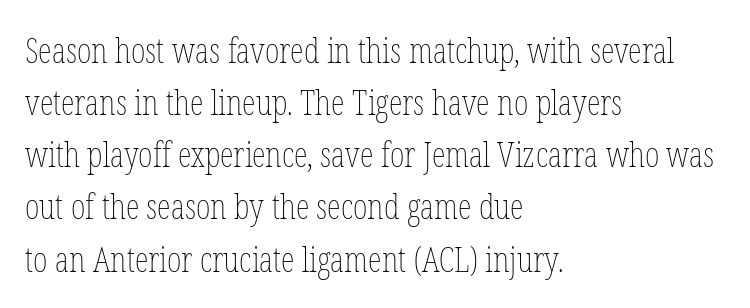
The image shows 35 px thin, condensed type, upright; set left-aligned, normal line spacing (1.49x), normal letter spacing, not underlined; low stroke contrast and a medium x-height.
